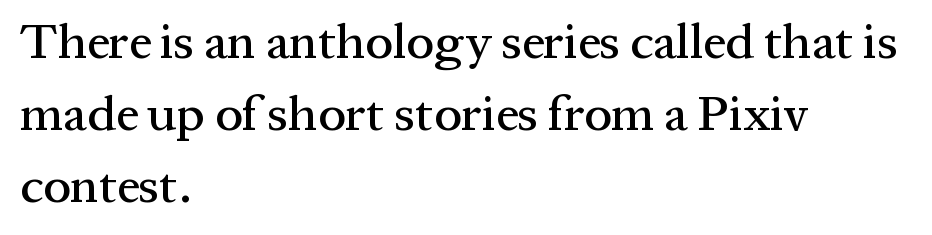
Q: Is the text italic (slanted)? A: No, it is upright.
Q: Is the typeface a serif or a sans-serif typeface? A: Serif.
Q: Is the text underlined? A: No.
Q: How is the paragraph aligned? A: Left-aligned.
Q: Is the spacing between letters normal or unusually wide? A: Normal.
Q: Is the spacing between lines tight, normal or loose? A: Normal.
Q: Width (condensed, normal, or wide)? A: Normal.
Q: Stroke contrast? A: Medium.
Q: x-height? A: Medium.
Q: Monospaced? A: No.
